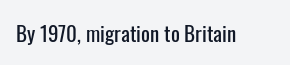
{"italic": "no", "underline": "no", "letter_spacing": "normal", "letter_spacing_em": 0.0, "glyph_px": 21}
